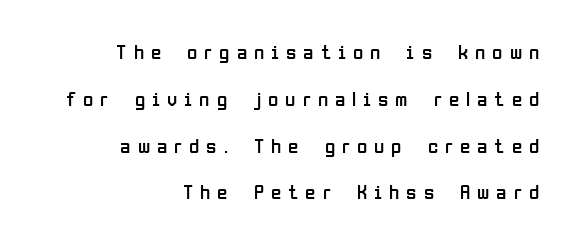
The image shows 21 px text type, upright; set right-aligned, loose line spacing (2.23x), unusually wide letter spacing (+0.33 em), not underlined.
